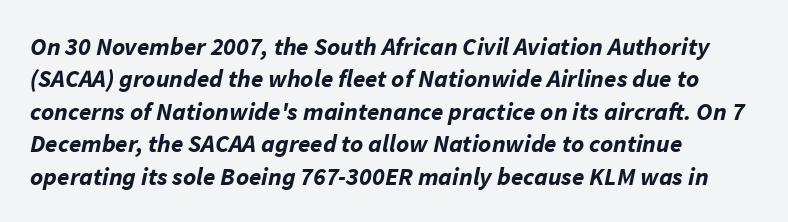
Students, note that the glyphs here touch the page at normal intervals. Line starts are locked; line ends wander. Is the type bold? Yes — the strokes are clearly thick and heavy. The face used here has a pronounced slope to its letters.
